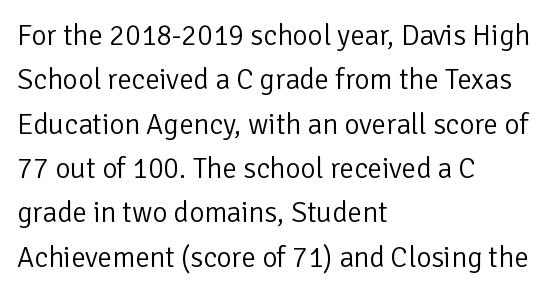
Characters remain perfectly vertical along every line. What kind of face is this? One without serifs — a sans. Short note: letters normally spaced. Nothing heavy about these letters — not bold at all.
